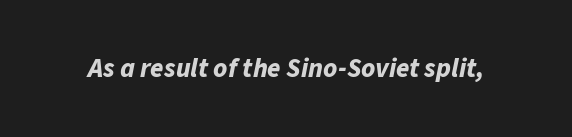
{"italic": "yes", "lean": "right", "slant_degrees": 11, "bold": "yes", "underline": "no", "letter_spacing": "normal", "letter_spacing_em": 0.0, "glyph_px": 27}
